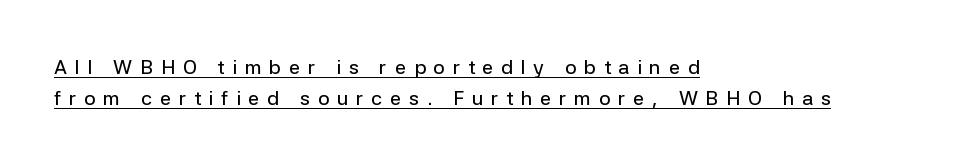
Q: Is the text italic (slanted)? A: No, it is upright.
Q: Is the text underlined? A: Yes.
Q: How is the paragraph aligned? A: Left-aligned.
Q: Is the spacing between letters normal or unusually wide? A: Unusually wide.
Q: Is the spacing between lines tight, normal or loose? A: Normal.
